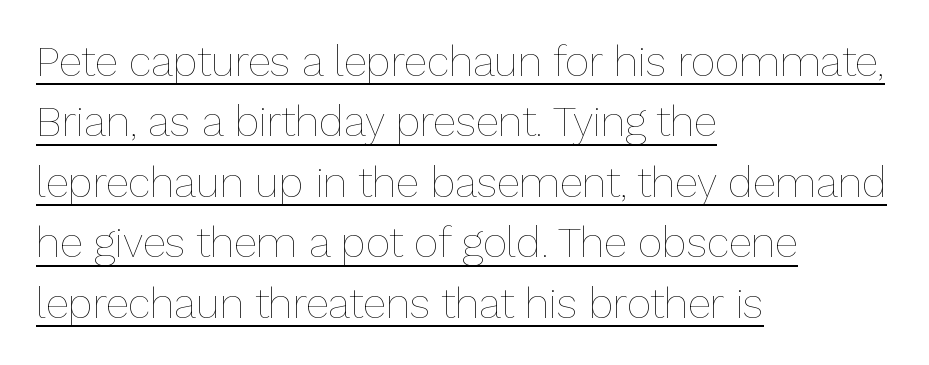
The image shows 42 px thin type, upright; set left-aligned, normal line spacing (1.44x), normal letter spacing, underlined; low stroke contrast and a medium x-height.
